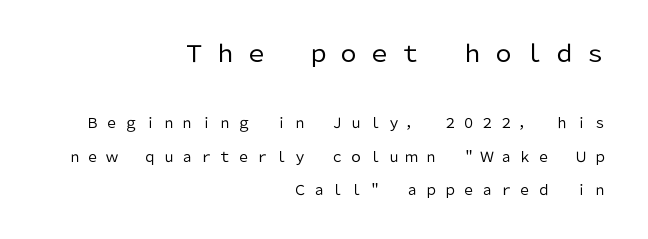
The image shows 23 px text type, upright; set right-aligned, loose line spacing (2.41x), unusually wide letter spacing (+0.34 em), not underlined; the first (top) block is 1.64x larger.
